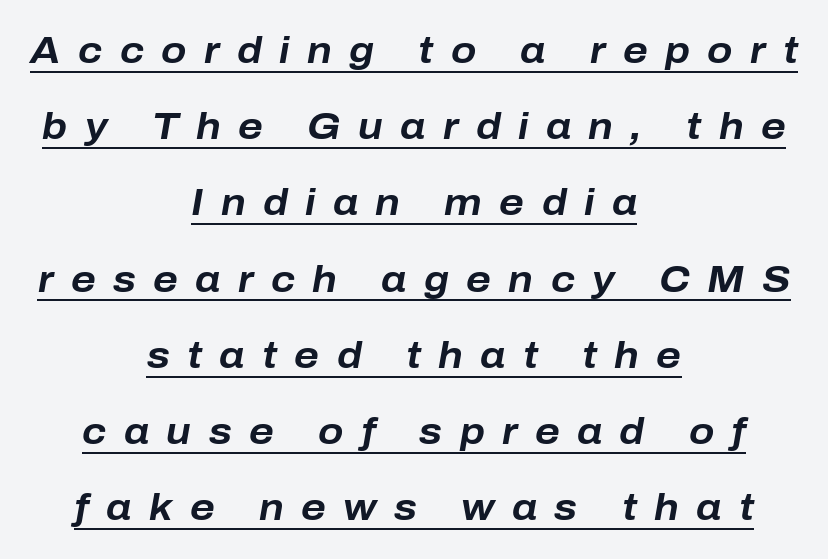
{"italic": "yes", "lean": "right", "slant_degrees": 10, "bold": "yes", "weight": "bold", "width": "normal", "stroke_contrast": "low", "x_height": "medium", "monospaced": "no", "underline": "yes", "align": "center", "line_spacing": "loose", "line_spacing_ratio": 2.06, "letter_spacing": "wide", "letter_spacing_em": 0.47, "glyph_px": 37}
